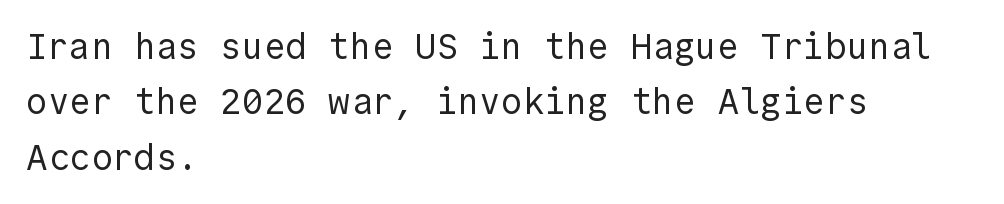
No word sits above an underline. Is the block centered? No — it sits flush against the left margin. This rendering leaves character spacing at its baseline value. Interline gaps are of average width in this sample. The letters carry no serifs — their stems end cleanly without finishing strokes. Stems here are at most as thick as an everyday book face.
